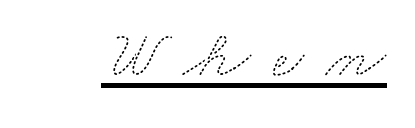
The image shows 69 px thin, wide type; set unusually wide letter spacing (+0.32 em), underlined; medium stroke contrast and a small x-height.
